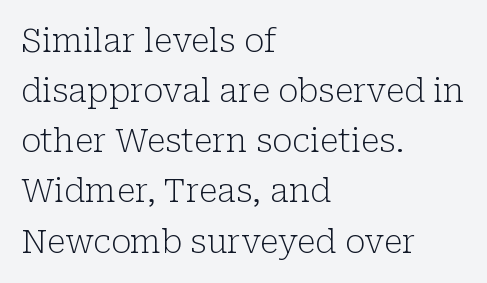
Reading down the block, your eye returns to a fixed left position each line. The glyphs in this specimen are seriffed. The font is comparable to plain body text, perhaps lighter. The rendering uses natural spacing where letterforms have individual widths.
